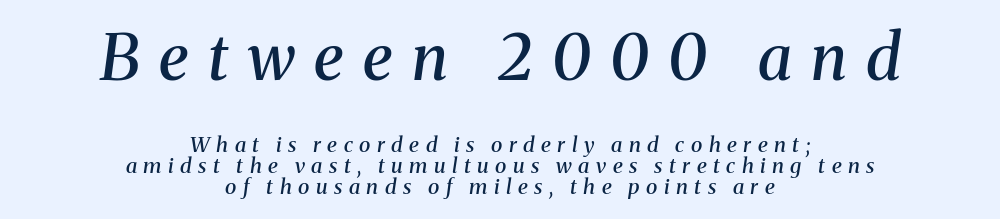
The image shows 63 px semibold serif type, italic (leaning right); set centered, tight line spacing (1.0x), unusually wide letter spacing (+0.31 em), not underlined; the first (top) block is 3.0x larger; medium stroke contrast and a medium x-height.
